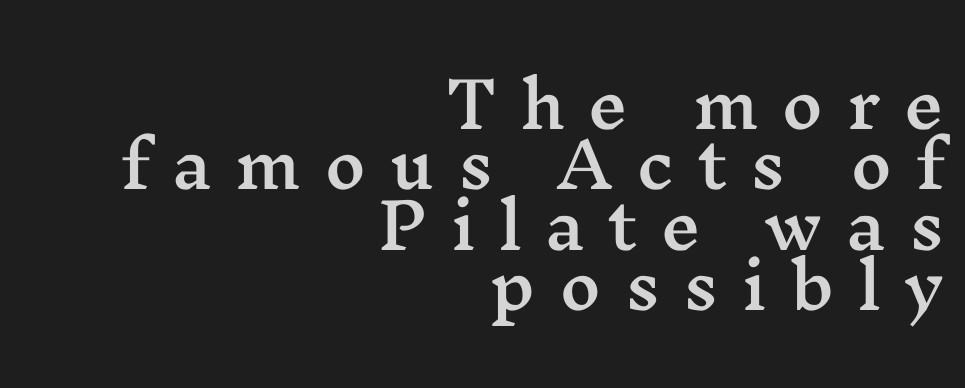
The image shows 63 px wide serif type, upright; set right-aligned, tight line spacing (0.96x), unusually wide letter spacing (+0.37 em), not underlined; medium stroke contrast and a medium x-height.
